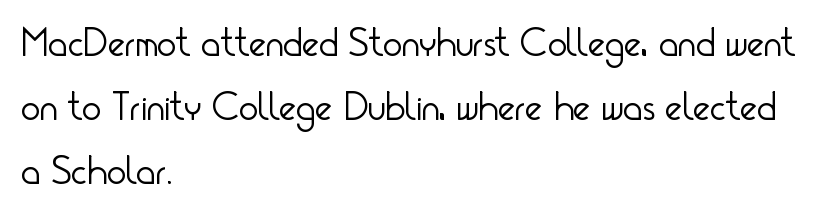
Q: Is the text bold? A: No.
Q: Is the text italic (slanted)? A: No, it is upright.
Q: Is the typeface a serif or a sans-serif typeface? A: Sans-serif.
Q: Is the text underlined? A: No.
Q: How is the paragraph aligned? A: Left-aligned.
Q: Is the spacing between letters normal or unusually wide? A: Normal.
Q: Is the spacing between lines tight, normal or loose? A: Normal.
Q: Width (condensed, normal, or wide)? A: Condensed.
Q: Stroke contrast? A: Low.
Q: x-height? A: Small.
Q: Monospaced? A: No.
